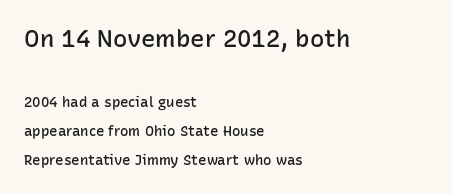
Every stem runs plumb, perpendicular to the baseline. Of the two passages, the one on top uses the larger point size. The zone under the glyphs is completely vacant. These lines stand farther apart than default settings would place them. Moderately thickened strokes mark this as semibold type.
